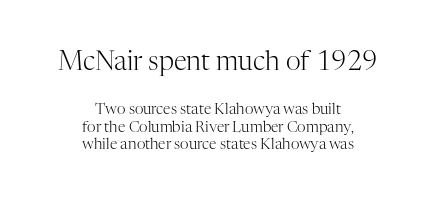
Q: Is the text bold? A: No.
Q: Is the text italic (slanted)? A: No, it is upright.
Q: Is the text underlined? A: No.
Q: How is the paragraph aligned? A: Centered.
Q: Is the spacing between letters normal or unusually wide? A: Normal.
Q: Which block of text is set in a larger size, the first (top) or the second (bottom)? A: The first (top) one.
